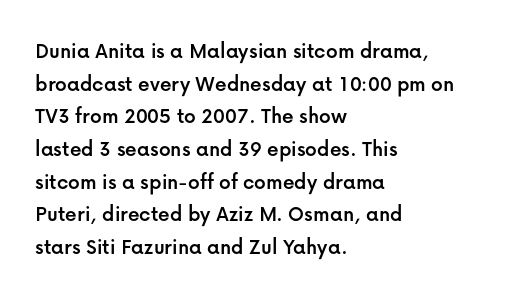
The image shows 23 px text type, upright; set left-aligned, normal line spacing (1.42x), normal letter spacing, not underlined.
